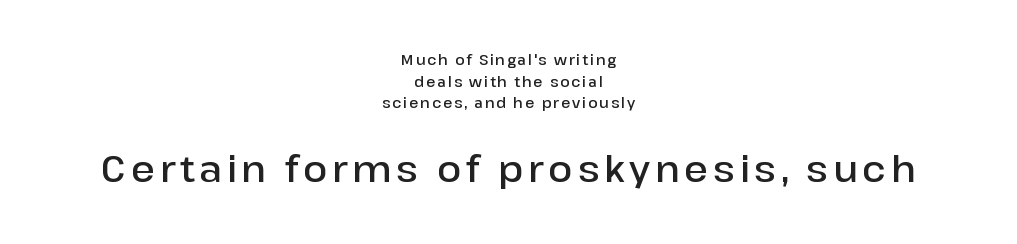
The image shows 36 px semibold sans-serif type, upright; set centered, normal line spacing (1.54x), not underlined; the second (bottom) block is 2.57x larger; low stroke contrast and a medium x-height.
